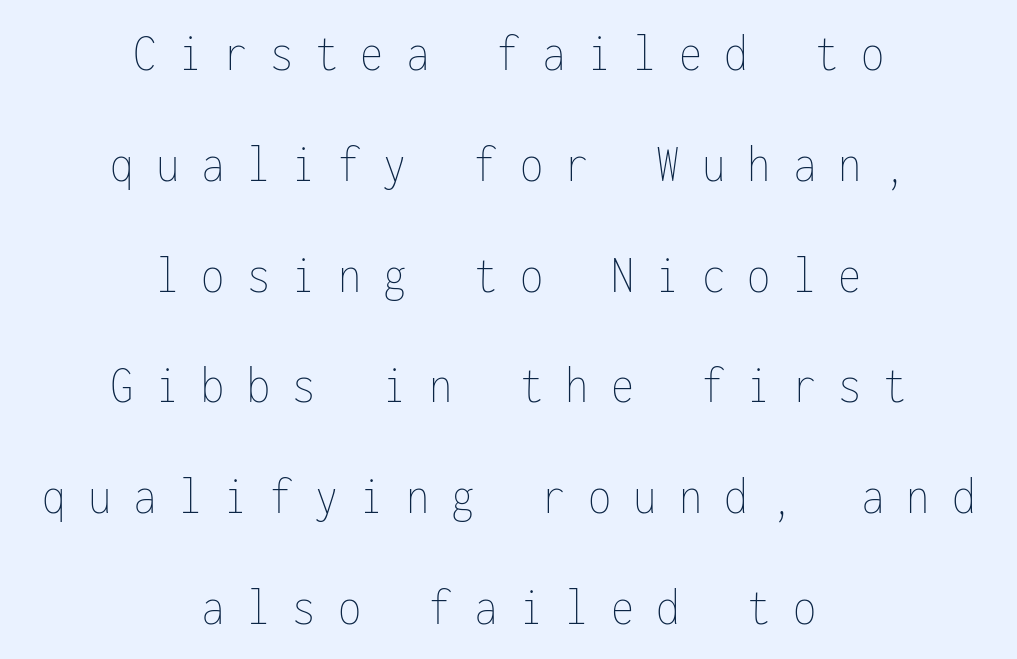
Q: Is the text bold? A: No.
Q: Is the text italic (slanted)? A: No, it is upright.
Q: Is the text underlined? A: No.
Q: How is the paragraph aligned? A: Centered.
Q: Is the spacing between letters normal or unusually wide? A: Unusually wide.
Q: Is the spacing between lines tight, normal or loose? A: Loose.
Q: Width (condensed, normal, or wide)? A: Condensed.
Q: Stroke contrast? A: Low.
Q: x-height? A: Medium.
Q: Monospaced? A: Yes.
